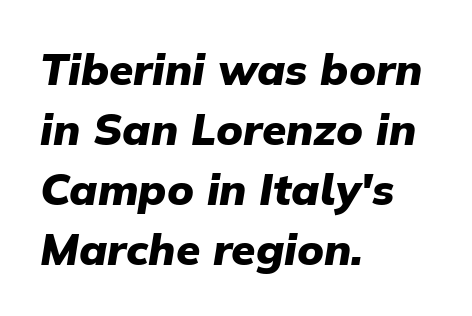
The image shows 44 px heavy type, italic (leaning right); set left-aligned, normal line spacing (1.36x), normal letter spacing, not underlined; low stroke contrast and a medium x-height.
